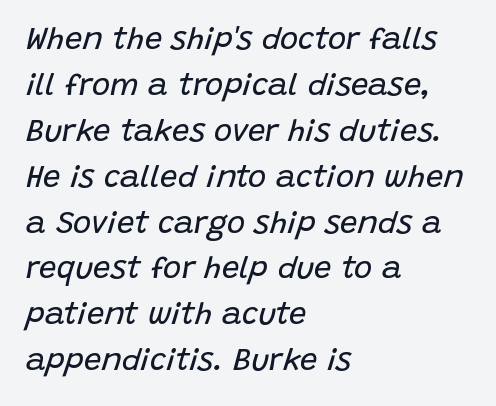
The passage shown is not underscored anywhere. If you drew a ruler down the left edge, every line would touch it. Looks like regular typesetting: each glyph gets only the width it needs. Caption: face not bold, strokes unweighted.
